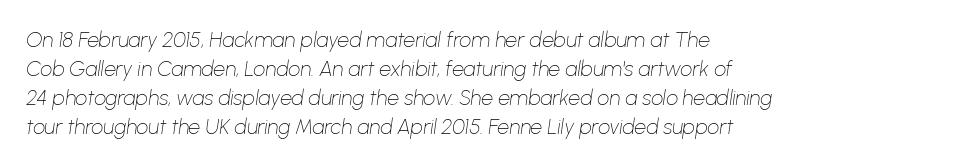
The image shows 21 px text type, italic (leaning right); set left-aligned, normal line spacing (1.38x), normal letter spacing, not underlined.
